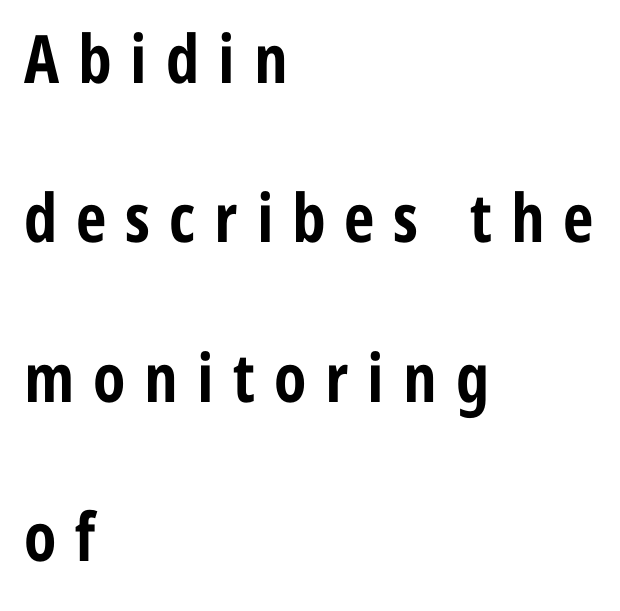
Q: Is the text bold? A: Yes.
Q: Is the text italic (slanted)? A: No, it is upright.
Q: Is the typeface a serif or a sans-serif typeface? A: Sans-serif.
Q: Is the text underlined? A: No.
Q: How is the paragraph aligned? A: Left-aligned.
Q: Is the spacing between letters normal or unusually wide? A: Unusually wide.
Q: Is the spacing between lines tight, normal or loose? A: Loose.
Q: Width (condensed, normal, or wide)? A: Condensed.
Q: Stroke contrast? A: Low.
Q: x-height? A: Medium.
Q: Monospaced? A: No.
